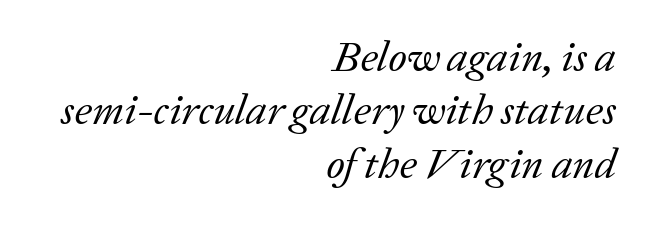
Characters follow at the spacing the type designer built in. The axis of the letterforms is tilted away from vertical. Counters stay open thanks to moderate or lighter strokes. Varying glyph widths throughout — classic text-font behaviour. Regarding serifs, this sample has them.
